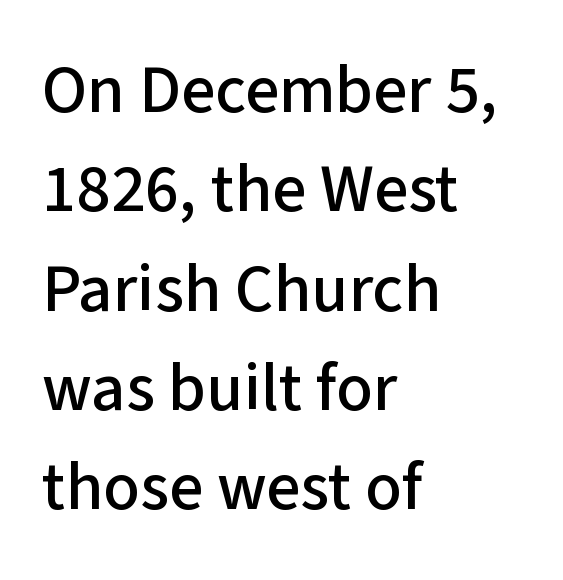
Q: Is the text italic (slanted)? A: No, it is upright.
Q: Is the typeface a serif or a sans-serif typeface? A: Sans-serif.
Q: Is the text underlined? A: No.
Q: How is the paragraph aligned? A: Left-aligned.
Q: Is the spacing between letters normal or unusually wide? A: Normal.
Q: Is the spacing between lines tight, normal or loose? A: Normal.
Q: Width (condensed, normal, or wide)? A: Normal.
Q: Stroke contrast? A: Low.
Q: x-height? A: Medium.
Q: Monospaced? A: No.
